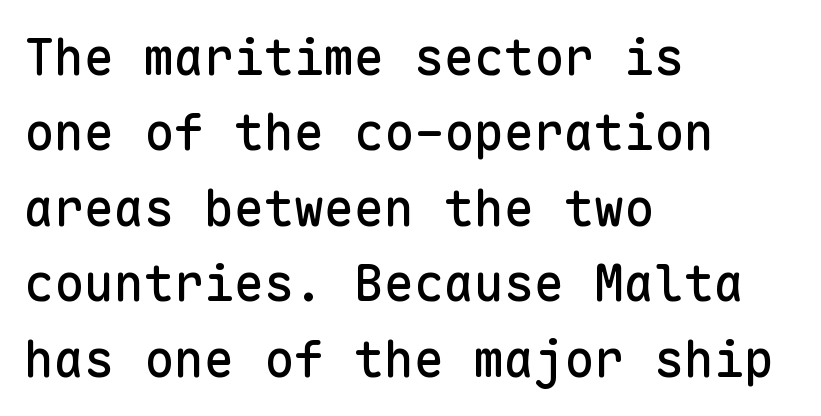
{"serif": "no", "italic": "no", "width": "normal", "stroke_contrast": "low", "x_height": "medium", "monospaced": "yes", "underline": "no", "align": "left", "line_spacing": "normal", "line_spacing_ratio": 1.51, "letter_spacing": "normal", "letter_spacing_em": 0.0, "glyph_px": 50}
